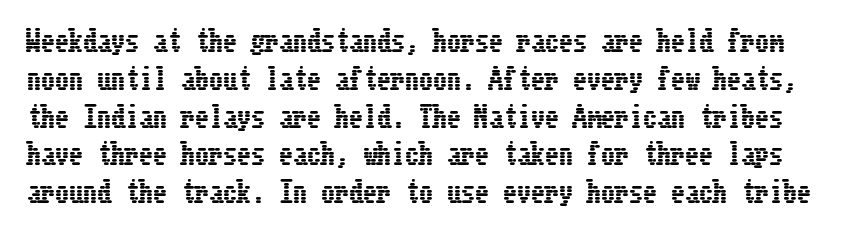
{"italic": "no", "width": "condensed", "stroke_contrast": "low", "x_height": "medium", "underline": "no", "line_spacing": "normal", "line_spacing_ratio": 1.35, "letter_spacing": "normal", "letter_spacing_em": 0.0, "glyph_px": 28}
